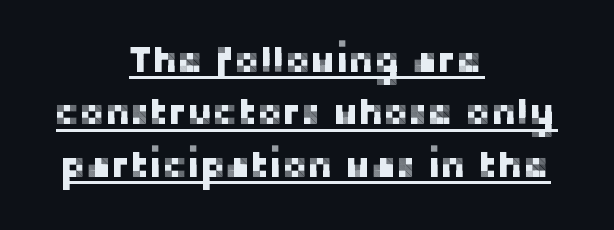
Q: Is the text italic (slanted)? A: No, it is upright.
Q: Is the typeface a serif or a sans-serif typeface? A: Sans-serif.
Q: Is the text underlined? A: Yes.
Q: How is the paragraph aligned? A: Centered.
Q: Is the spacing between letters normal or unusually wide? A: Normal.
Q: Is the spacing between lines tight, normal or loose? A: Normal.
Q: Width (condensed, normal, or wide)? A: Normal.
Q: Stroke contrast? A: Low.
Q: x-height? A: Medium.
Q: Monospaced? A: No.
